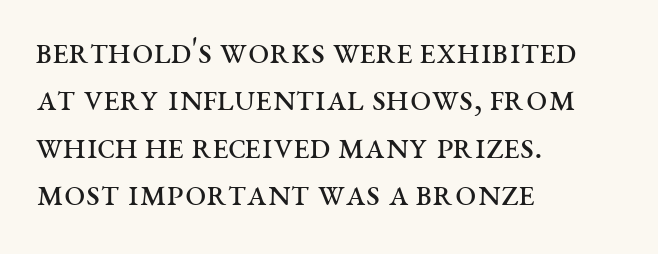
{"serif": "yes", "italic": "no", "bold": "no", "weight": "regular", "width": "wide", "stroke_contrast": "medium", "x_height": "large", "monospaced": "no", "underline": "no", "align": "left", "line_spacing": "normal", "line_spacing_ratio": 1.25, "letter_spacing": "normal", "letter_spacing_em": 0.0, "glyph_px": 38}
